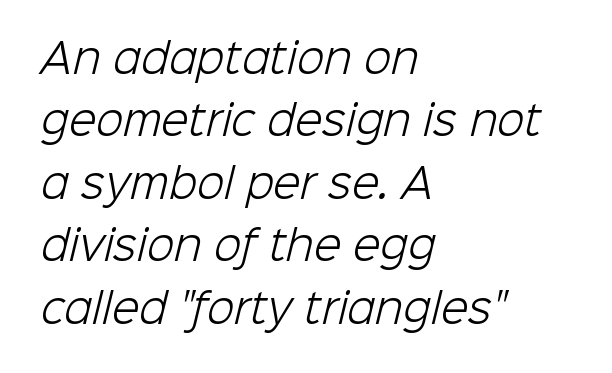
Each word holds together tightly as a unit, with standard inter-letter gaps. Nothing heavy about these letters — not bold at all. Notice how the passage keeps a crisp vertical edge on the left only. Glance below the letters and you will spot only blank space. The rendering uses natural spacing where letterforms have individual widths.
